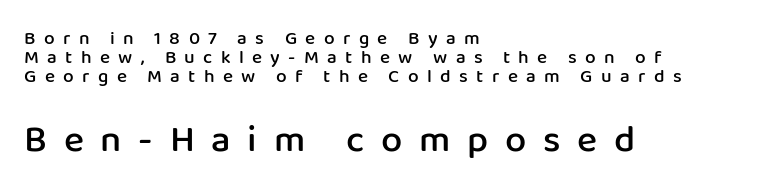
This sample has the flowing, uneven cadence of proportional lettering. Horizontal bands of white between lines are thin slivers. Typographic density is moderately raised because the face is semibold. The letters carry no serifs — their stems end cleanly without finishing strokes.
